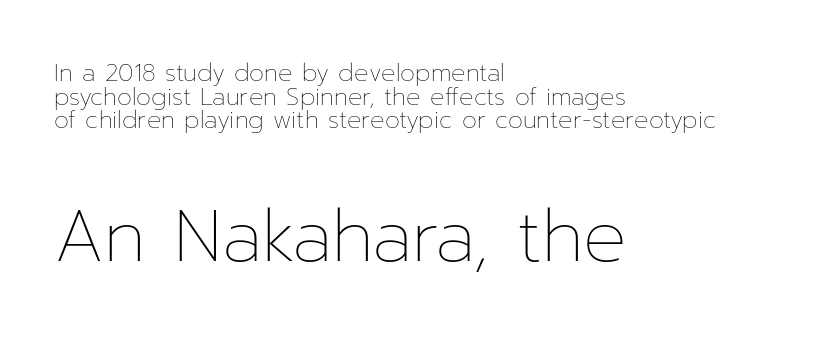
{"italic": "no", "bold": "no", "weight": "thin", "width": "normal", "stroke_contrast": "low", "x_height": "medium", "monospaced": "no", "underline": "no", "align": "left", "line_spacing": "tight", "line_spacing_ratio": 0.98, "letter_spacing": "normal", "letter_spacing_em": 0.0, "larger_block": "second", "size_ratio": 3.0, "glyph_px": 72}
